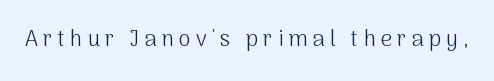
The image shows 22 px text type, upright; set unusually wide letter spacing (+0.23 em), not underlined.
